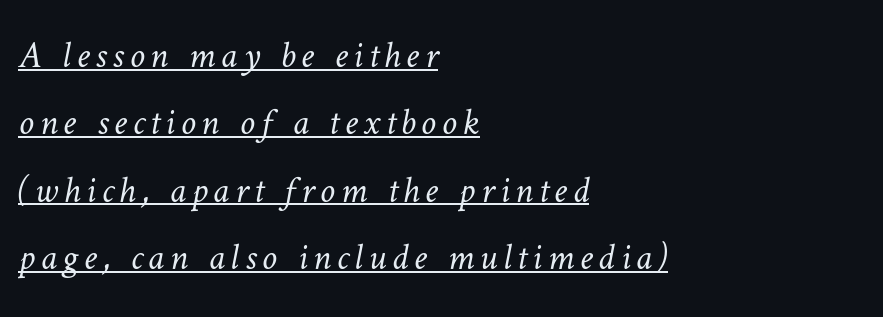
Q: Is the text bold? A: No.
Q: Is the text underlined? A: Yes.
Q: How is the paragraph aligned? A: Left-aligned.
Q: Width (condensed, normal, or wide)? A: Normal.
Q: Stroke contrast? A: Low.
Q: x-height? A: Medium.
Q: Monospaced? A: No.
